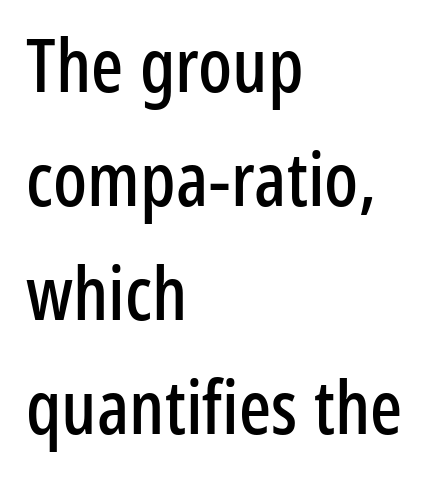
Q: Is the text italic (slanted)? A: No, it is upright.
Q: Is the typeface a serif or a sans-serif typeface? A: Sans-serif.
Q: Is the text underlined? A: No.
Q: How is the paragraph aligned? A: Left-aligned.
Q: Is the spacing between letters normal or unusually wide? A: Normal.
Q: Is the spacing between lines tight, normal or loose? A: Normal.
Q: Width (condensed, normal, or wide)? A: Condensed.
Q: Stroke contrast? A: Low.
Q: x-height? A: Medium.
Q: Monospaced? A: No.
